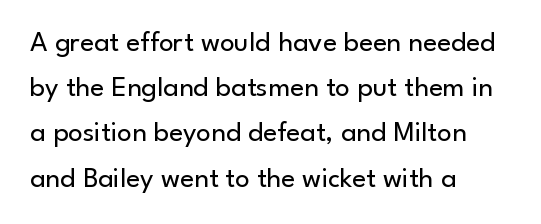
Q: Is the text bold? A: No.
Q: Is the text italic (slanted)? A: No, it is upright.
Q: Is the typeface a serif or a sans-serif typeface? A: Sans-serif.
Q: Is the text underlined? A: No.
Q: How is the paragraph aligned? A: Left-aligned.
Q: Is the spacing between letters normal or unusually wide? A: Normal.
Q: Is the spacing between lines tight, normal or loose? A: Normal.
Q: Width (condensed, normal, or wide)? A: Normal.
Q: Stroke contrast? A: Low.
Q: x-height? A: Small.
Q: Monospaced? A: No.
